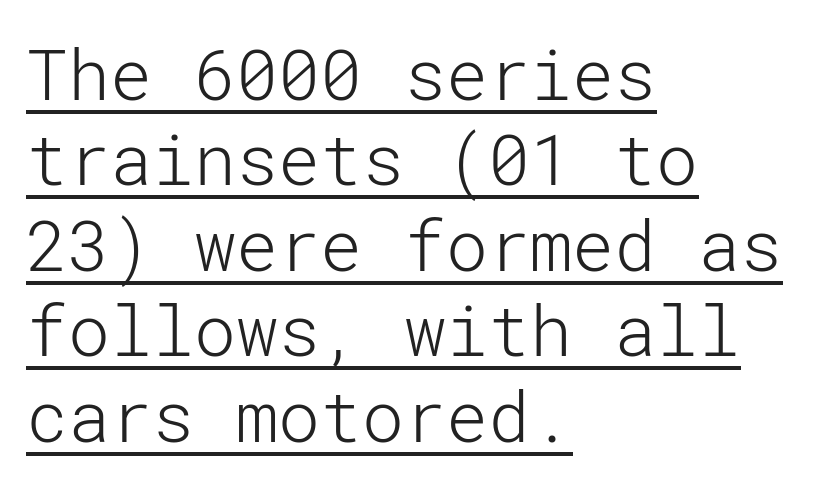
Q: Is the text bold? A: No.
Q: Is the text italic (slanted)? A: No, it is upright.
Q: Is the typeface a serif or a sans-serif typeface? A: Sans-serif.
Q: Is the text underlined? A: Yes.
Q: How is the paragraph aligned? A: Left-aligned.
Q: Is the spacing between letters normal or unusually wide? A: Normal.
Q: Width (condensed, normal, or wide)? A: Normal.
Q: Stroke contrast? A: Low.
Q: x-height? A: Medium.
